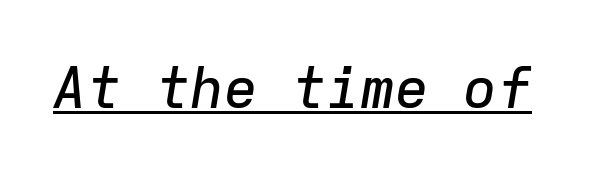
{"italic": "yes", "lean": "right", "slant_degrees": 9, "width": "normal", "stroke_contrast": "low", "x_height": "medium", "monospaced": "yes", "underline": "yes", "letter_spacing": "normal", "letter_spacing_em": 0.0, "glyph_px": 57}
